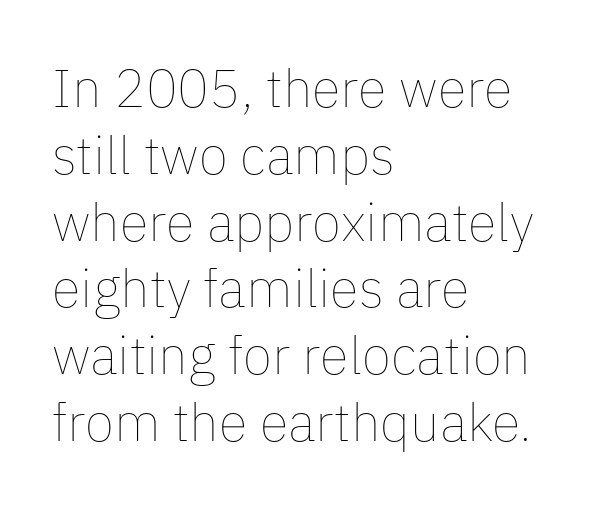
What stands out about the letter spacing? Nothing — it is the standard amount. Ordinary non-slanted type is in use. Quick note: interline space is typical. The specimen omits any rule beneath the text block's lines. Spacing verdict: proportional, widths tailored to each character.
